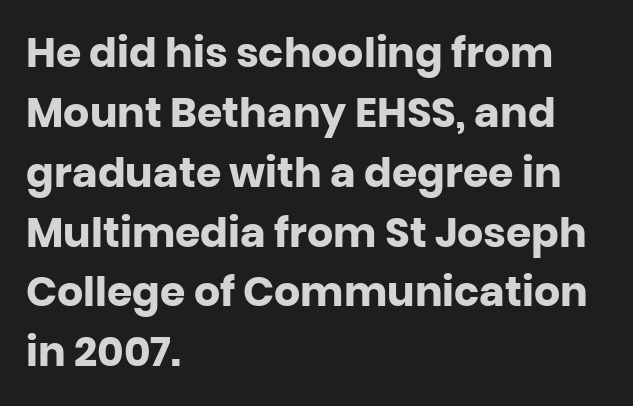
The image shows 41 px heavy sans-serif type, upright; set left-aligned, normal line spacing (1.46x), normal letter spacing, not underlined; low stroke contrast and a large x-height.
